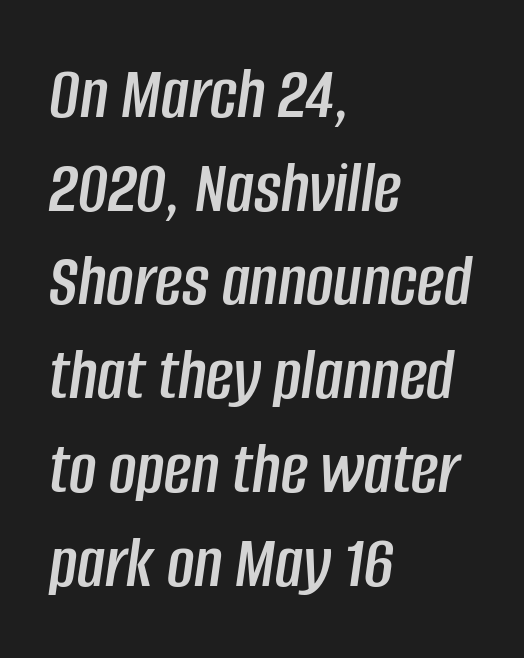
{"italic": "yes", "lean": "right", "slant_degrees": 8, "width": "condensed", "stroke_contrast": "low", "x_height": "large", "monospaced": "no", "underline": "no", "align": "left", "line_spacing": "normal", "line_spacing_ratio": 1.25, "letter_spacing": "normal", "letter_spacing_em": 0.0, "glyph_px": 75}
